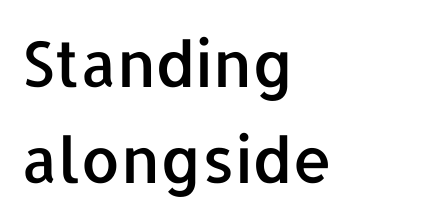
The image shows 63 px sans-serif type, upright; set left-aligned, normal line spacing (1.53x), normal letter spacing, not underlined; low stroke contrast and a medium x-height.
